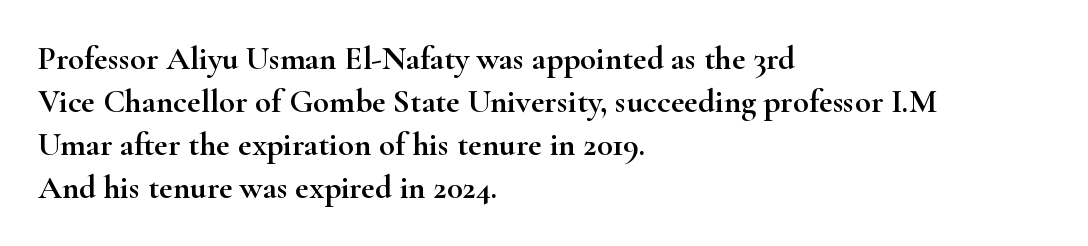
The specimen reads as upright at a glance. Typographically, this falls in the serif category. The lines are quadded left. This sample keeps an unexceptional amount of space between lines. Note the varied advance widths — an 'i' is clearly narrower than an 'm'.
